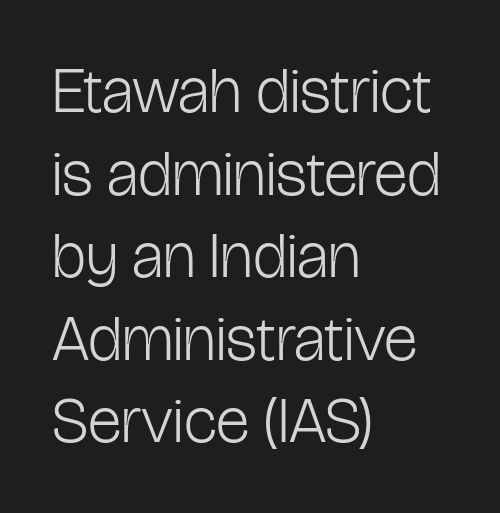
Q: Is the text bold? A: No.
Q: Is the text italic (slanted)? A: No, it is upright.
Q: Is the typeface a serif or a sans-serif typeface? A: Sans-serif.
Q: Is the text underlined? A: No.
Q: How is the paragraph aligned? A: Left-aligned.
Q: Is the spacing between letters normal or unusually wide? A: Normal.
Q: Is the spacing between lines tight, normal or loose? A: Normal.
Q: Width (condensed, normal, or wide)? A: Condensed.
Q: Stroke contrast? A: Low.
Q: x-height? A: Medium.
Q: Monospaced? A: No.
